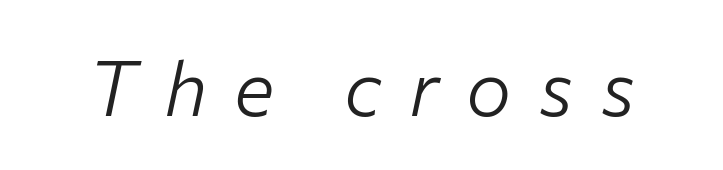
The image shows 76 px light type, italic (leaning right); set unusually wide letter spacing (+0.36 em), not underlined; low stroke contrast and a medium x-height.
